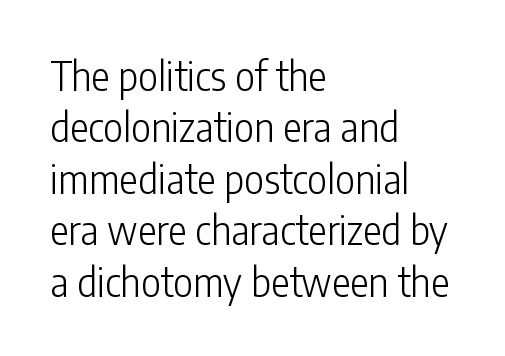
Q: Is the text bold? A: No.
Q: Is the text italic (slanted)? A: No, it is upright.
Q: Is the typeface a serif or a sans-serif typeface? A: Sans-serif.
Q: Is the text underlined? A: No.
Q: How is the paragraph aligned? A: Left-aligned.
Q: Is the spacing between letters normal or unusually wide? A: Normal.
Q: Is the spacing between lines tight, normal or loose? A: Normal.
Q: Width (condensed, normal, or wide)? A: Condensed.
Q: Stroke contrast? A: Low.
Q: x-height? A: Medium.
Q: Monospaced? A: No.
